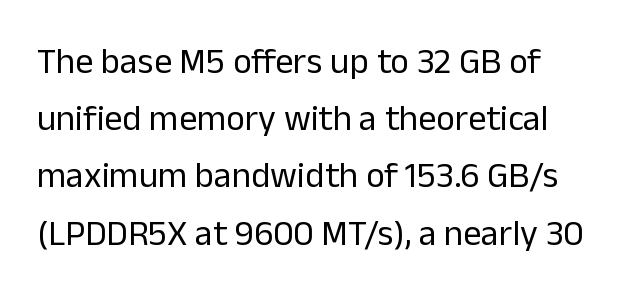
{"serif": "no", "italic": "no", "bold": "no", "weight": "regular", "width": "normal", "stroke_contrast": "low", "x_height": "medium", "monospaced": "no", "underline": "no", "line_spacing": "normal", "line_spacing_ratio": 1.59, "letter_spacing": "normal", "letter_spacing_em": 0.0, "glyph_px": 36}
